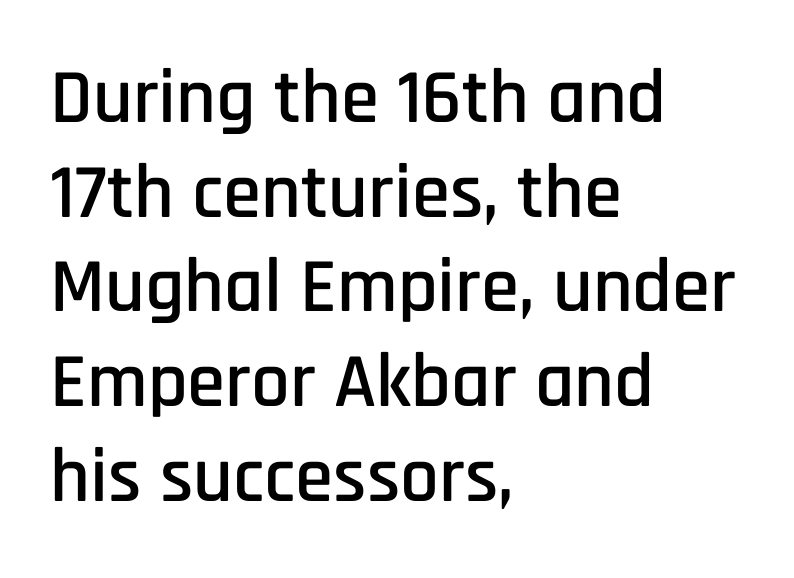
The glyphs are unaccompanied by any horizontal stroke below them. Here the glyphs are tracked normally, forming tight word shapes. These lines are rendered in a variable-pitch font. Type style note: lacks serifs.
